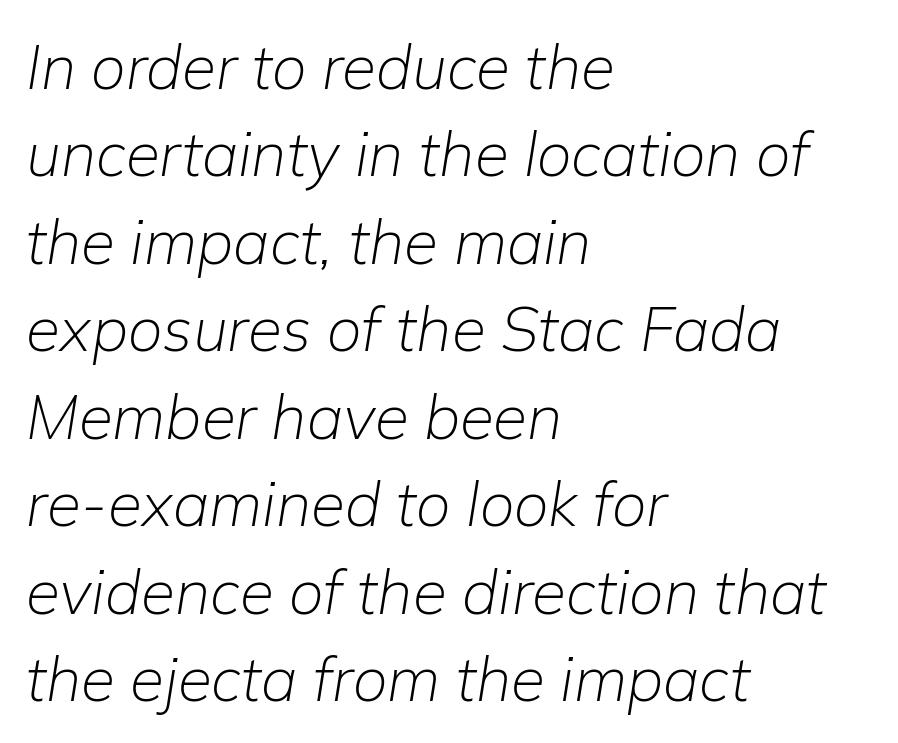
Q: Is the text bold? A: No.
Q: Is the text italic (slanted)? A: Yes, it leans right by about 9 degrees.
Q: Is the text underlined? A: No.
Q: How is the paragraph aligned? A: Left-aligned.
Q: Is the spacing between letters normal or unusually wide? A: Normal.
Q: Is the spacing between lines tight, normal or loose? A: Normal.
Q: Width (condensed, normal, or wide)? A: Normal.
Q: Stroke contrast? A: Low.
Q: x-height? A: Medium.
Q: Monospaced? A: No.
